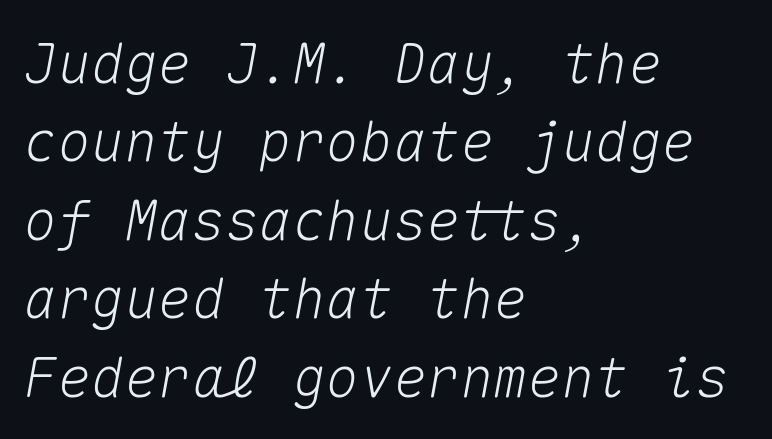
Q: Is the text italic (slanted)? A: Yes, it leans right by about 10 degrees.
Q: Is the text underlined? A: No.
Q: How is the paragraph aligned? A: Left-aligned.
Q: Is the spacing between letters normal or unusually wide? A: Normal.
Q: Is the spacing between lines tight, normal or loose? A: Normal.
Q: Width (condensed, normal, or wide)? A: Normal.
Q: Stroke contrast? A: Medium.
Q: x-height? A: Medium.
Q: Monospaced? A: Yes.
